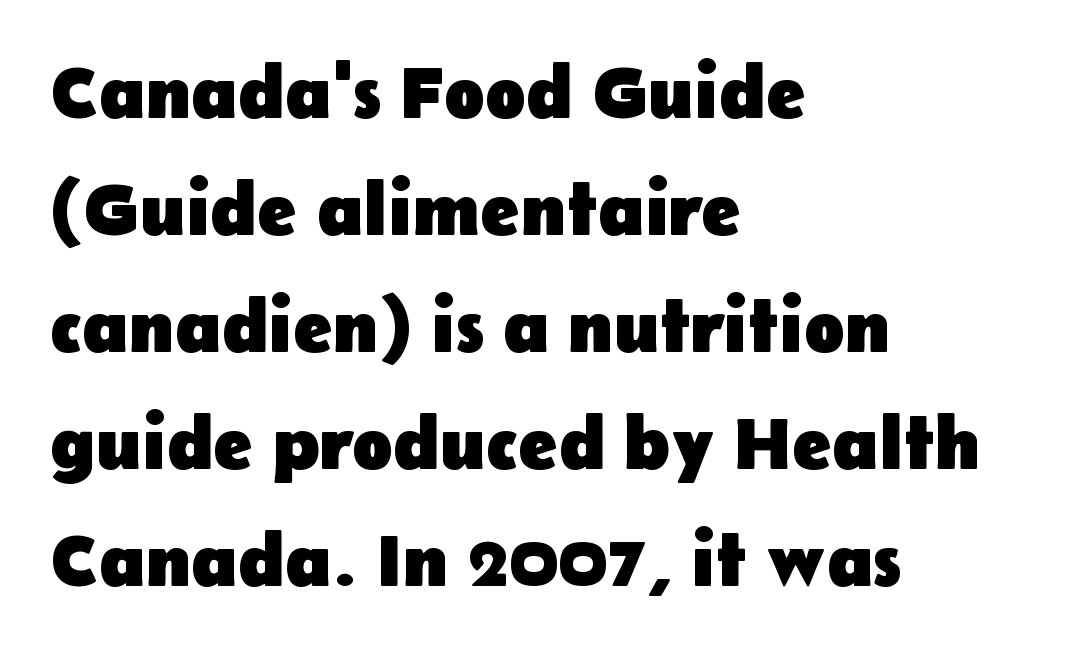
Q: Is the text bold? A: Yes.
Q: Is the text italic (slanted)? A: No, it is upright.
Q: Is the typeface a serif or a sans-serif typeface? A: Sans-serif.
Q: Is the text underlined? A: No.
Q: How is the paragraph aligned? A: Left-aligned.
Q: Is the spacing between letters normal or unusually wide? A: Normal.
Q: Is the spacing between lines tight, normal or loose? A: Normal.
Q: Width (condensed, normal, or wide)? A: Normal.
Q: Stroke contrast? A: Low.
Q: x-height? A: Medium.
Q: Monospaced? A: No.
